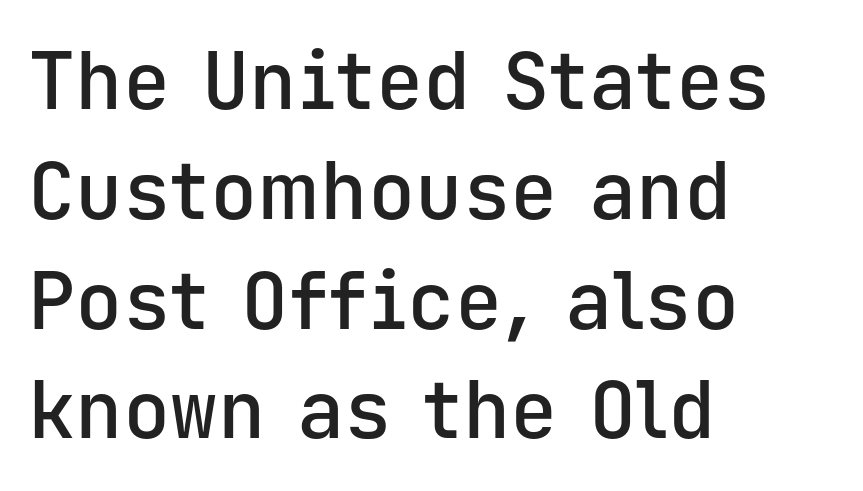
The image shows 79 px semibold sans-serif type, upright, monospaced; set left-aligned, normal line spacing (1.39x), normal letter spacing, not underlined; low stroke contrast and a medium x-height.
